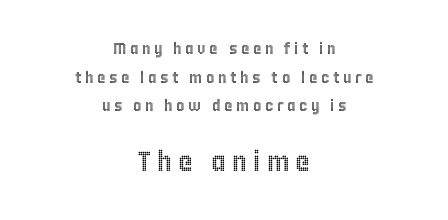
The image shows 28 px condensed type, upright; set centered, line spacing 1.79x, unusually wide letter spacing (+0.22 em), not underlined; the second (bottom) block is 1.75x larger; a large x-height.
